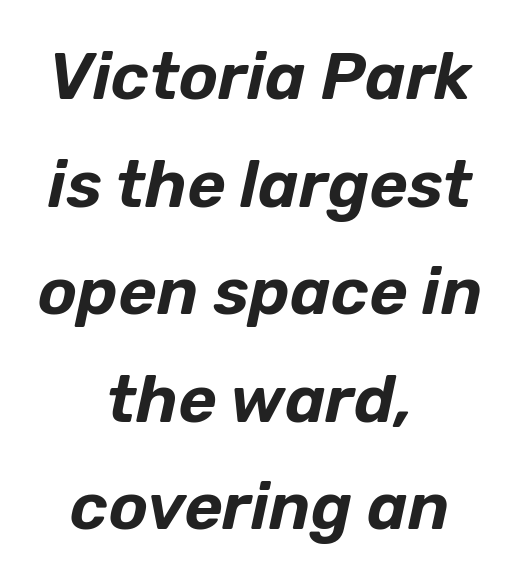
{"italic": "yes", "lean": "right", "slant_degrees": 12, "width": "normal", "stroke_contrast": "low", "x_height": "medium", "monospaced": "no", "underline": "no", "align": "center", "line_spacing": "normal", "line_spacing_ratio": 1.63, "letter_spacing": "normal", "letter_spacing_em": 0.0, "glyph_px": 66}
